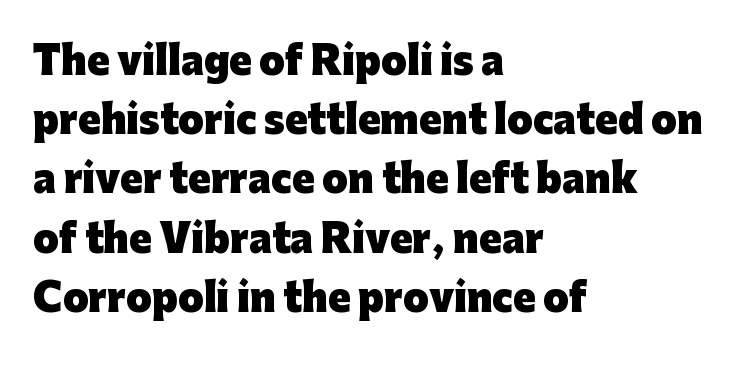
{"serif": "no", "italic": "no", "bold": "yes", "weight": "heavy", "width": "normal", "stroke_contrast": "low", "x_height": "medium", "monospaced": "no", "underline": "no", "align": "left", "line_spacing": "normal", "line_spacing_ratio": 1.6, "letter_spacing": "normal", "letter_spacing_em": 0.0, "glyph_px": 37}
